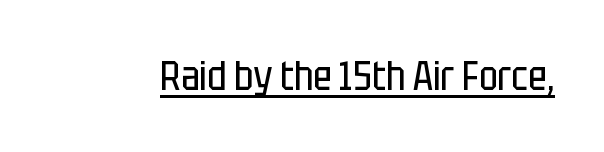
Q: Is the text bold? A: No.
Q: Is the text italic (slanted)? A: No, it is upright.
Q: Is the typeface a serif or a sans-serif typeface? A: Sans-serif.
Q: Is the text underlined? A: Yes.
Q: Is the spacing between letters normal or unusually wide? A: Normal.
Q: Width (condensed, normal, or wide)? A: Condensed.
Q: Stroke contrast? A: Low.
Q: x-height? A: Large.
Q: Monospaced? A: No.
